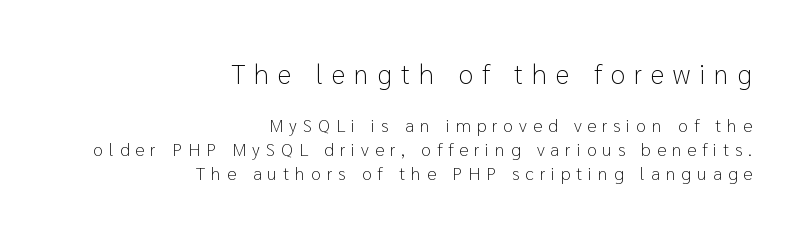
The image shows 27 px text type, upright; set right-aligned, normal line spacing (1.32x), unusually wide letter spacing (+0.33 em), not underlined; the first (top) block is 1.5x larger.
